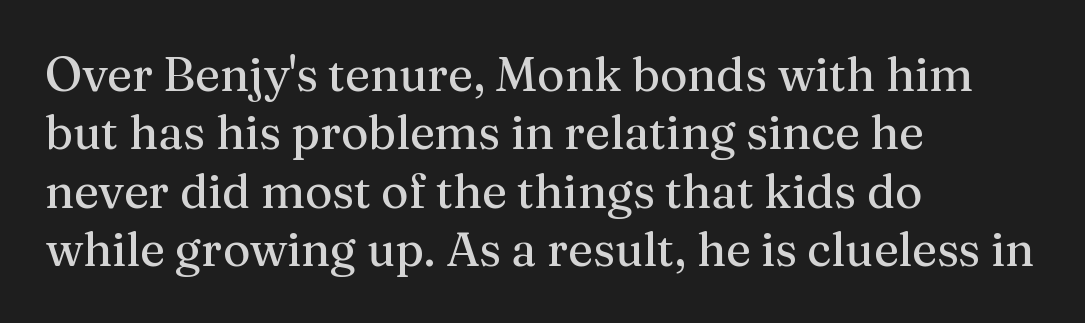
The image shows 47 px serif type, upright; set left-aligned, line spacing 1.24x, normal letter spacing, not underlined; medium stroke contrast and a medium x-height.
